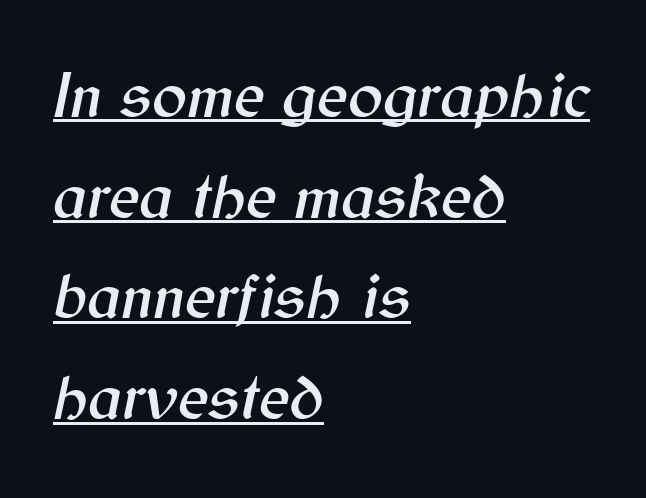
Q: Is the text italic (slanted)? A: Yes, it leans right by about 12 degrees.
Q: Is the text underlined? A: Yes.
Q: How is the paragraph aligned? A: Left-aligned.
Q: Is the spacing between letters normal or unusually wide? A: Normal.
Q: Is the spacing between lines tight, normal or loose? A: Normal.
Q: Width (condensed, normal, or wide)? A: Normal.
Q: Stroke contrast? A: Medium.
Q: x-height? A: Medium.
Q: Monospaced? A: No.
